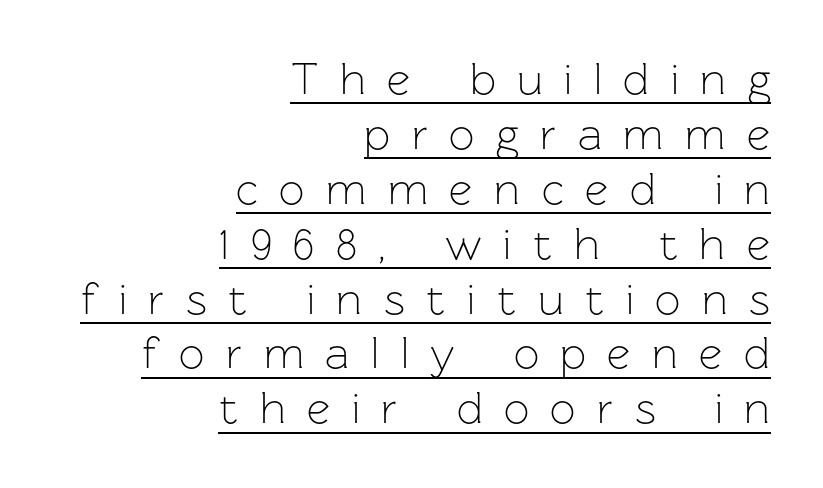
The image shows 45 px light sans-serif type, upright; set right-aligned, line spacing 1.22x, unusually wide letter spacing (+0.48 em), underlined; low stroke contrast and a medium x-height.
